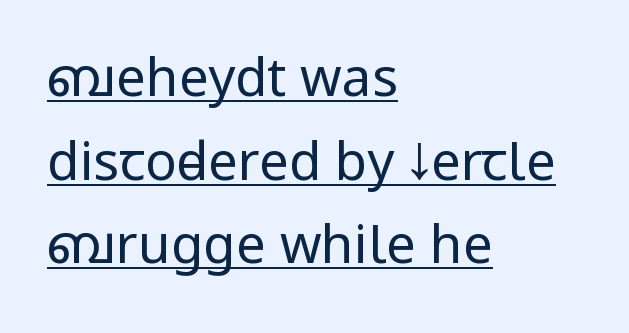
{"serif": "no", "italic": "no", "bold": "no", "weight": "regular", "width": "condensed", "stroke_contrast": "low", "underline": "yes", "align": "left", "line_spacing": "normal", "line_spacing_ratio": 1.58, "letter_spacing": "normal", "letter_spacing_em": 0.0, "glyph_px": 53}
